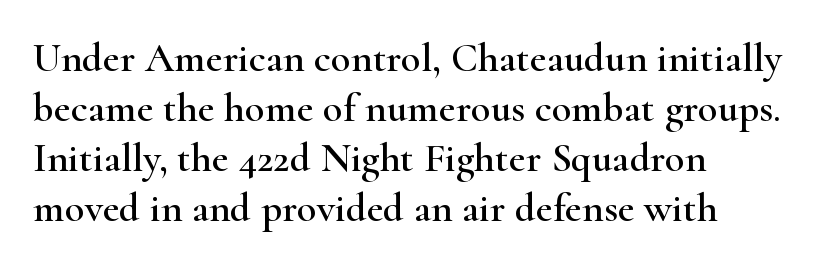
{"serif": "yes", "italic": "no", "width": "wide", "stroke_contrast": "high", "x_height": "small", "monospaced": "no", "underline": "no", "align": "left", "line_spacing_ratio": 1.22, "letter_spacing": "normal", "letter_spacing_em": 0.0, "glyph_px": 41}
